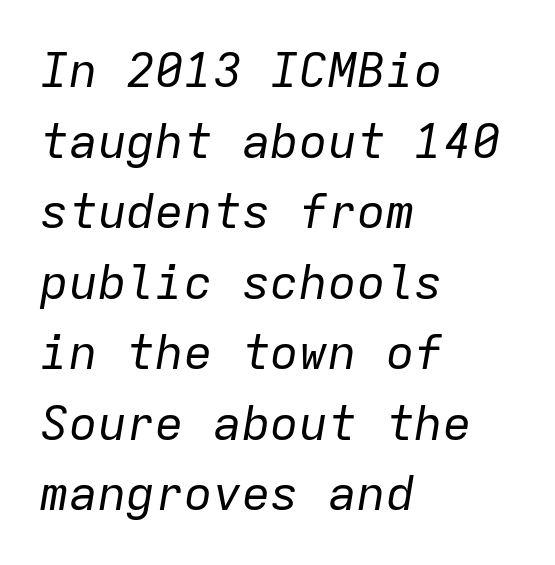
The image shows 48 px regular-weight type, italic (leaning right), monospaced; set left-aligned, normal line spacing (1.47x), normal letter spacing, not underlined; low stroke contrast and a medium x-height.
